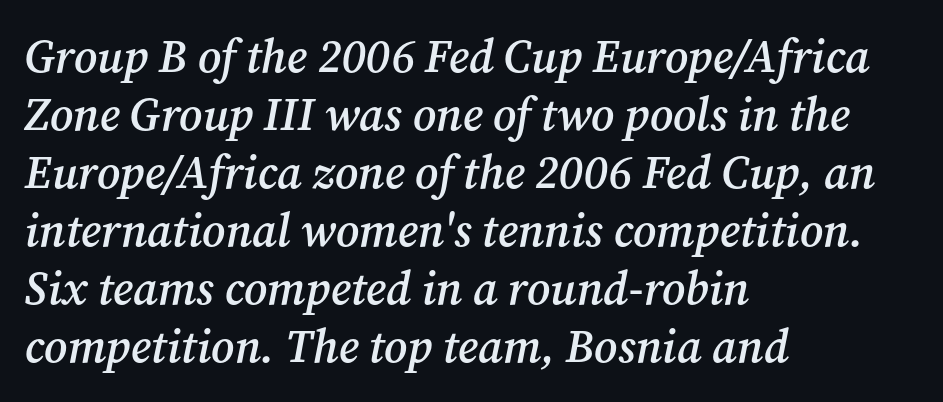
Q: Is the text bold? A: Semi-bold.
Q: Is the text italic (slanted)? A: Yes, it leans right by about 12 degrees.
Q: Is the typeface a serif or a sans-serif typeface? A: Serif.
Q: Is the text underlined? A: No.
Q: How is the paragraph aligned? A: Left-aligned.
Q: Is the spacing between letters normal or unusually wide? A: Normal.
Q: Is the spacing between lines tight, normal or loose? A: Normal.
Q: Width (condensed, normal, or wide)? A: Normal.
Q: Stroke contrast? A: Medium.
Q: x-height? A: Medium.
Q: Monospaced? A: No.
